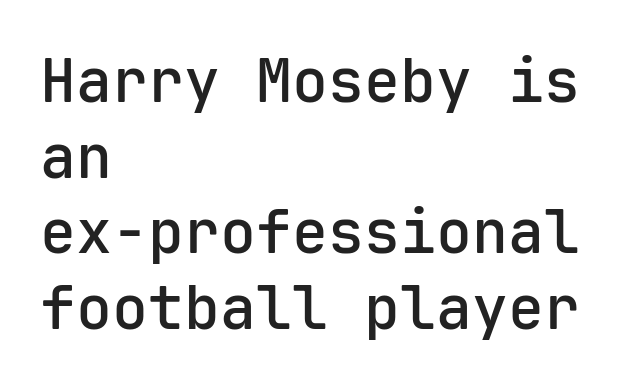
{"serif": "no", "italic": "no", "bold": "semi", "weight": "semibold", "width": "normal", "stroke_contrast": "low", "x_height": "medium", "monospaced": "yes", "underline": "no", "align": "left", "line_spacing": "normal", "line_spacing_ratio": 1.26, "letter_spacing": "normal", "letter_spacing_em": 0.0, "glyph_px": 60}
